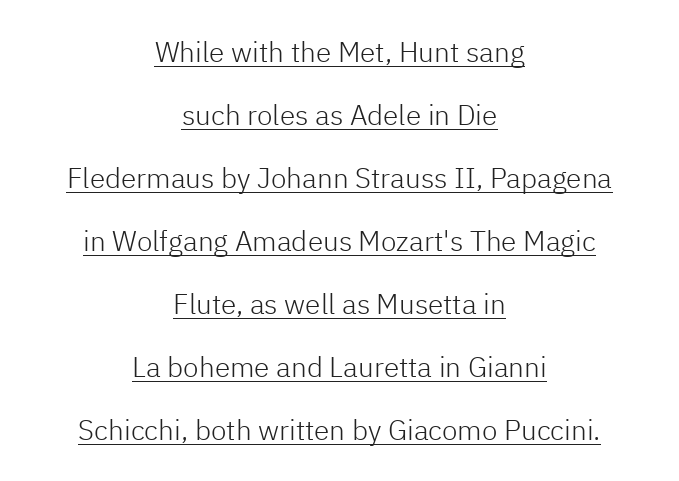
Q: Is the text bold? A: No.
Q: Is the text italic (slanted)? A: No, it is upright.
Q: Is the typeface a serif or a sans-serif typeface? A: Sans-serif.
Q: Is the text underlined? A: Yes.
Q: How is the paragraph aligned? A: Centered.
Q: Is the spacing between letters normal or unusually wide? A: Normal.
Q: Is the spacing between lines tight, normal or loose? A: Loose.
Q: Width (condensed, normal, or wide)? A: Normal.
Q: Stroke contrast? A: Low.
Q: x-height? A: Medium.
Q: Monospaced? A: No.
